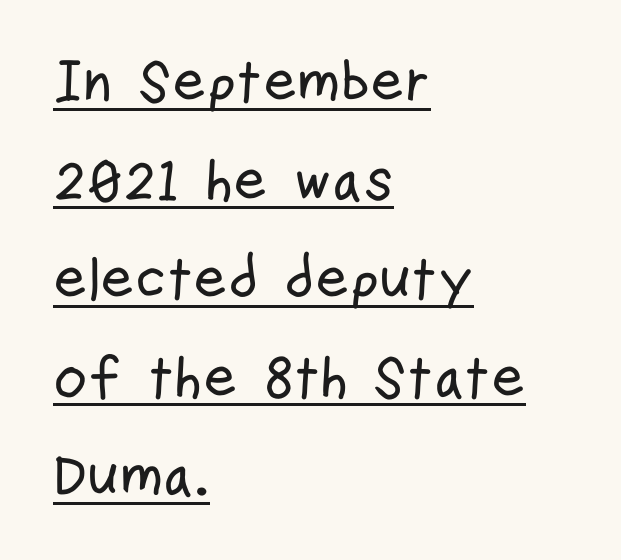
{"serif": "no", "italic": "no", "width": "condensed", "stroke_contrast": "low", "x_height": "medium", "monospaced": "no", "underline": "yes", "align": "left", "line_spacing": "normal", "line_spacing_ratio": 1.7, "letter_spacing": "normal", "letter_spacing_em": 0.0, "glyph_px": 58}
